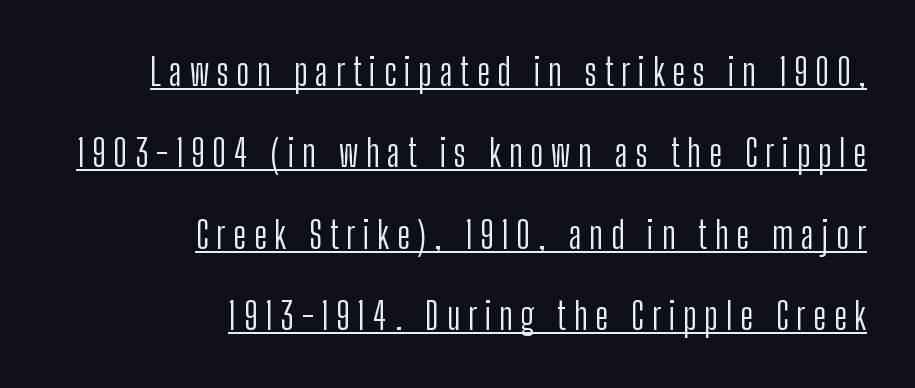
The weight would be labelled regular, book, light, or lighter still. The specimen reads as upright at a glance. Looks like regular typesetting: each glyph gets only the width it needs. Every row of glyphs terminates at an identical x-position on the right.
